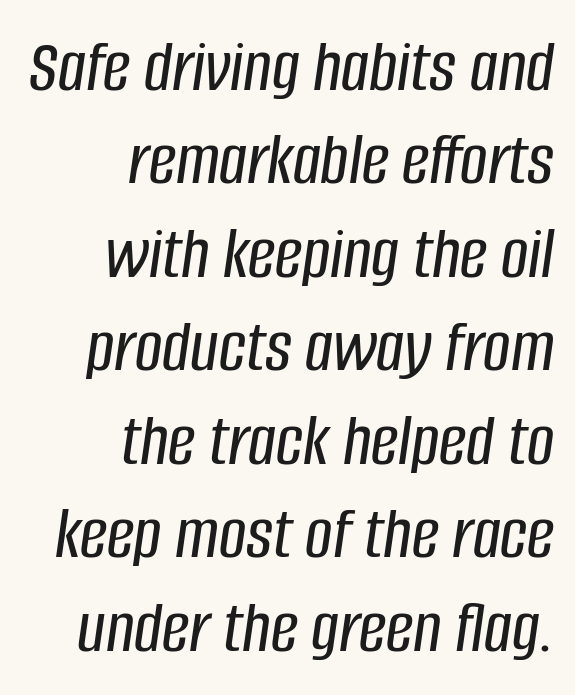
Every character sits at an angle, as italics do. In CSS terms this would be text-align: right. A typesetter would call this zero additional tracking. Plain, unruled lines of type.
